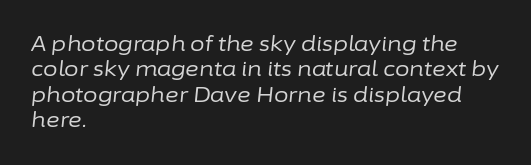
The image shows 21 px text type, italic (leaning right); set left-aligned, line spacing 1.21x, normal letter spacing, not underlined.
